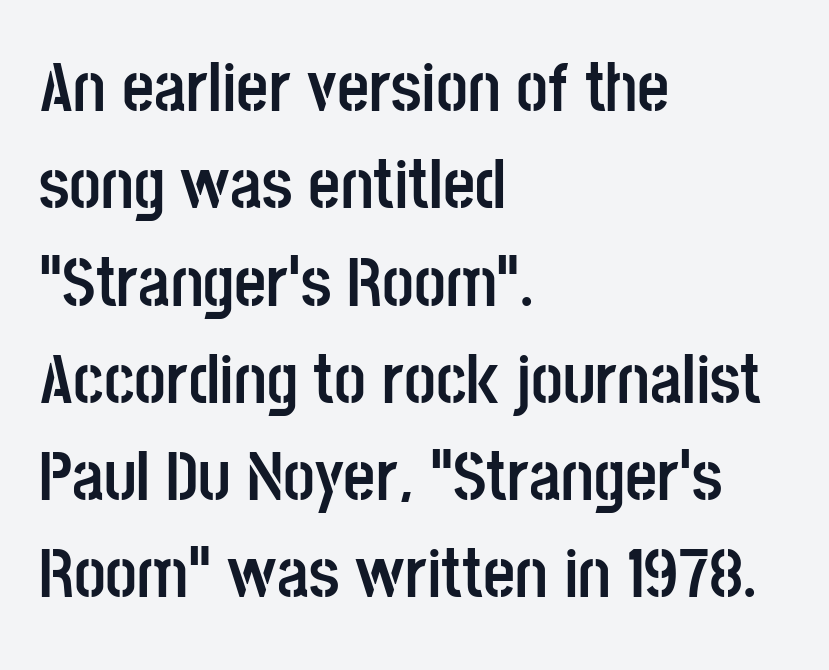
Q: Is the text bold? A: Yes.
Q: Is the text italic (slanted)? A: No, it is upright.
Q: Is the typeface a serif or a sans-serif typeface? A: Sans-serif.
Q: Is the text underlined? A: No.
Q: How is the paragraph aligned? A: Left-aligned.
Q: Is the spacing between letters normal or unusually wide? A: Normal.
Q: Is the spacing between lines tight, normal or loose? A: Normal.
Q: Width (condensed, normal, or wide)? A: Condensed.
Q: Stroke contrast? A: Low.
Q: x-height? A: Large.
Q: Monospaced? A: No.
